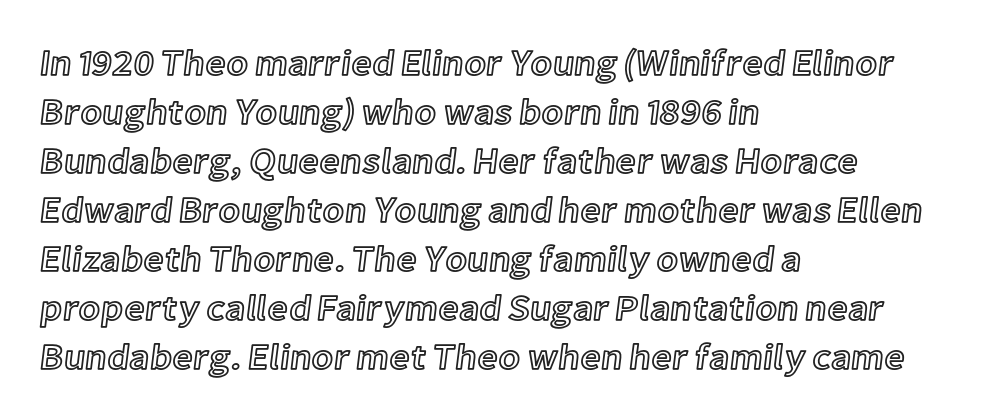
Here the designer chose a conventional face with non-uniform glyph widths. The rag falls on the right side of this text block. Interline gaps are of average width in this sample.
